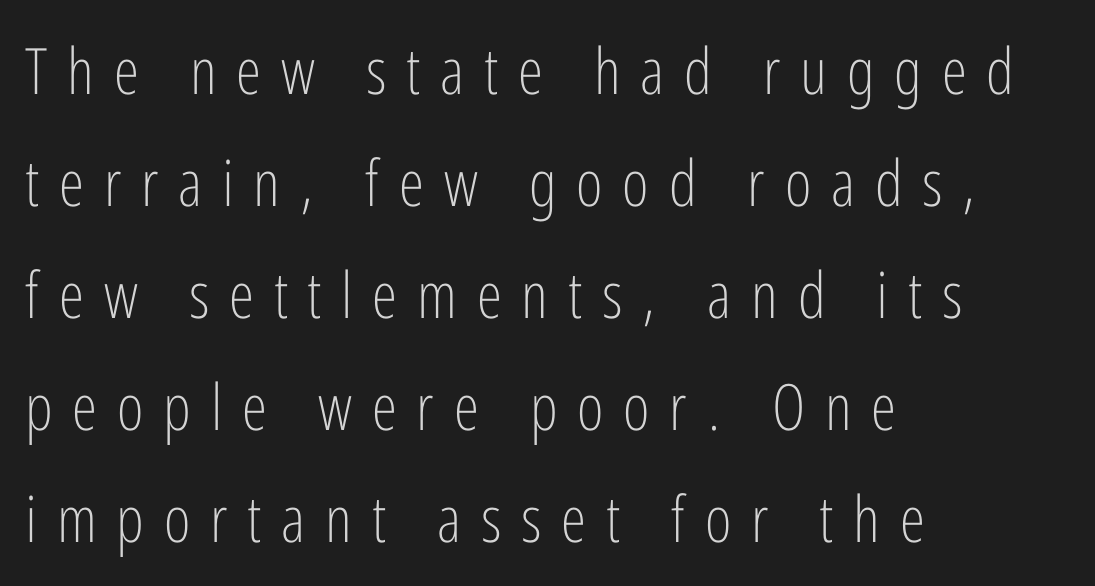
Letter spacing: wide. The lines are quadded left. The designer went with a sans here, leaving each stem footless. The passage shown is typed in a proportional face where columns would drift.
